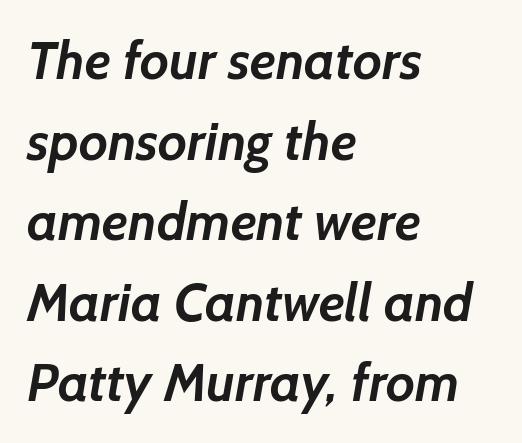
Q: Is the text bold? A: Yes.
Q: Is the typeface a serif or a sans-serif typeface? A: Sans-serif.
Q: Is the text underlined? A: No.
Q: How is the paragraph aligned? A: Left-aligned.
Q: Is the spacing between letters normal or unusually wide? A: Normal.
Q: Is the spacing between lines tight, normal or loose? A: Normal.
Q: Width (condensed, normal, or wide)? A: Normal.
Q: Stroke contrast? A: Low.
Q: x-height? A: Medium.
Q: Monospaced? A: No.
